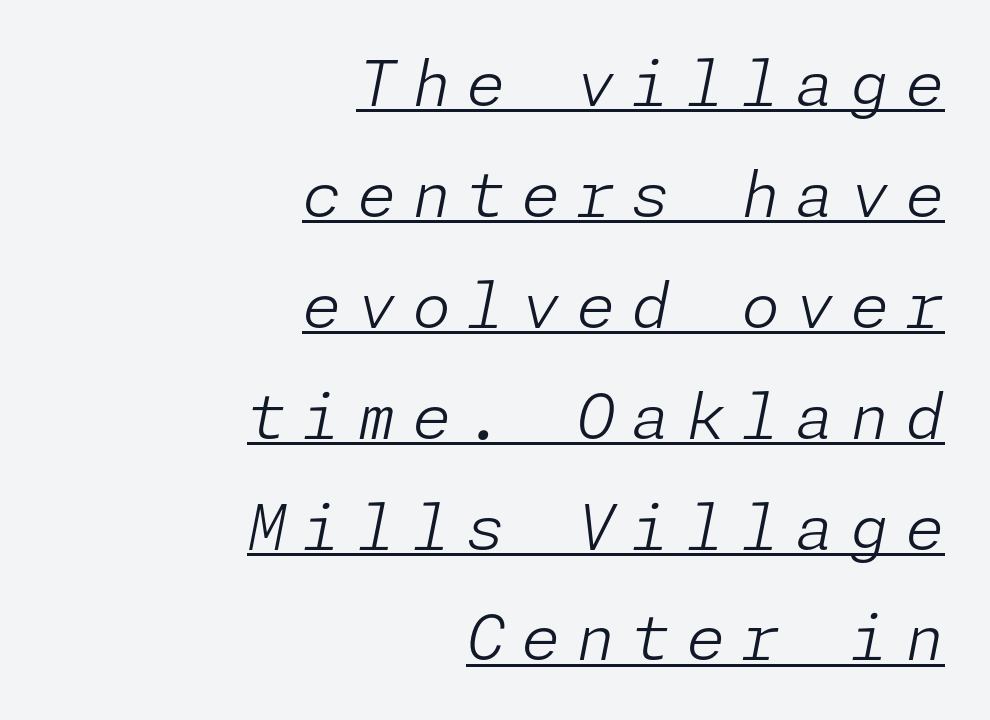
A light-to-regular cut is what we see here. Every character sits at an angle, as italics do. Words appear elongated and porous because spacing is wide. The text block is weighted toward the right margin, trailing off unevenly leftward.
